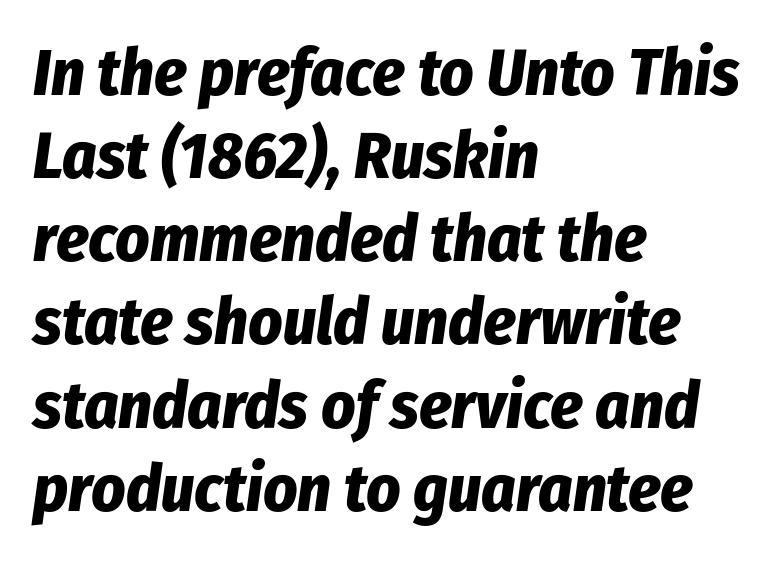
{"italic": "yes", "lean": "right", "slant_degrees": 8, "bold": "yes", "weight": "bold", "width": "condensed", "stroke_contrast": "low", "x_height": "medium", "monospaced": "no", "underline": "no", "align": "left", "line_spacing": "normal", "line_spacing_ratio": 1.26, "letter_spacing": "normal", "letter_spacing_em": 0.0, "glyph_px": 66}
